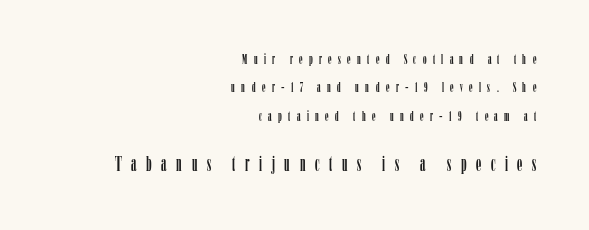
Baseline-to-baseline distance is far greater than the letter height. The paragraph shown leans on its right margin. The space beneath each line is pristine and unruled. Ascenders rise straight up at ninety degrees.
